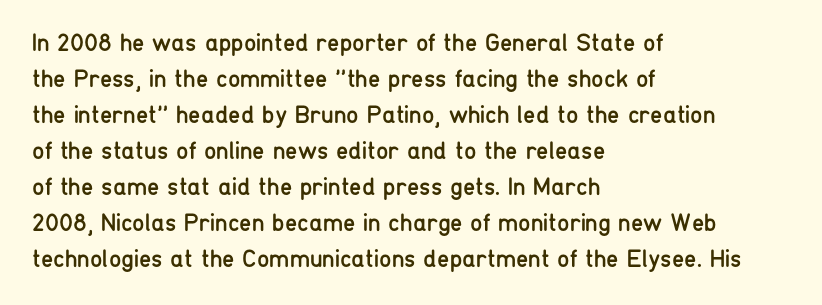
Q: Is the text bold? A: No.
Q: Is the text italic (slanted)? A: No, it is upright.
Q: Is the text underlined? A: No.
Q: How is the paragraph aligned? A: Left-aligned.
Q: Is the spacing between letters normal or unusually wide? A: Normal.
Q: Is the spacing between lines tight, normal or loose? A: Normal.
